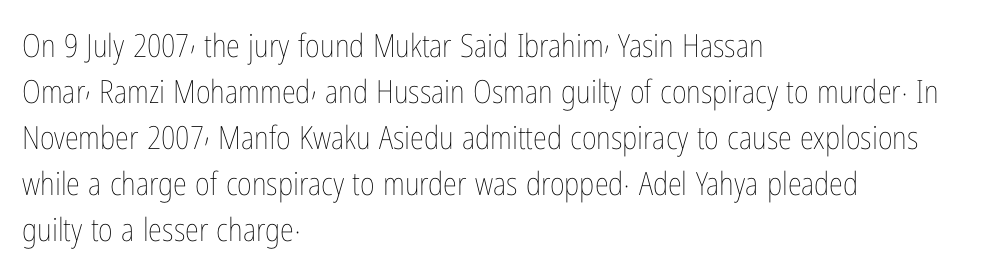
{"italic": "no", "bold": "no", "weight": "thin", "width": "condensed", "stroke_contrast": "low", "x_height": "medium", "monospaced": "no", "underline": "no", "align": "left", "line_spacing": "normal", "line_spacing_ratio": 1.44, "letter_spacing": "normal", "letter_spacing_em": 0.0, "glyph_px": 32}
